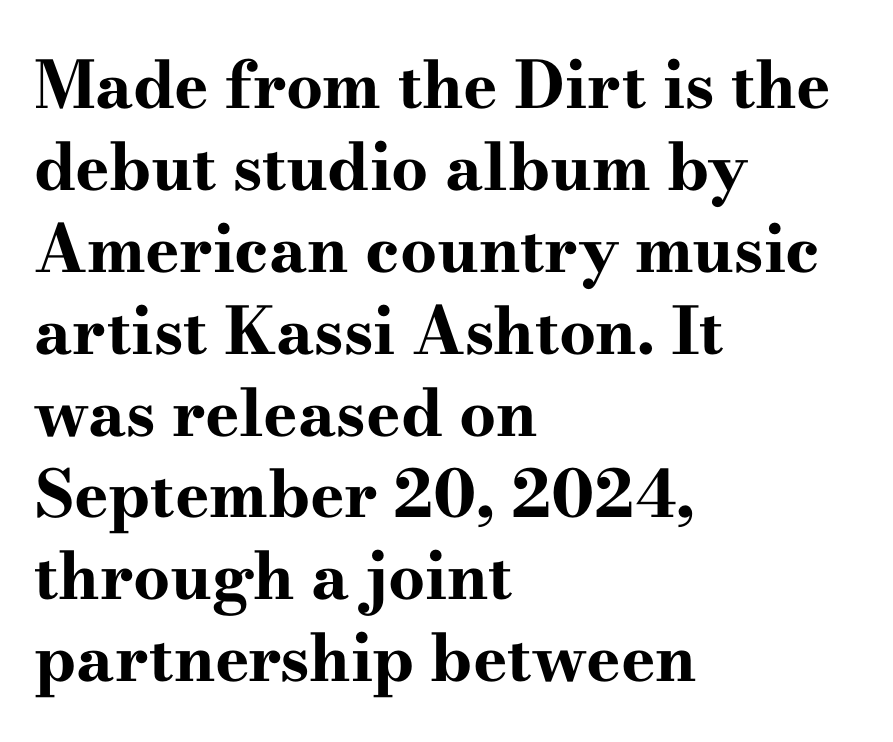
Q: Is the text bold? A: Yes.
Q: Is the text italic (slanted)? A: No, it is upright.
Q: Is the typeface a serif or a sans-serif typeface? A: Serif.
Q: Is the text underlined? A: No.
Q: How is the paragraph aligned? A: Left-aligned.
Q: Is the spacing between letters normal or unusually wide? A: Normal.
Q: Is the spacing between lines tight, normal or loose? A: Normal.
Q: Width (condensed, normal, or wide)? A: Wide.
Q: Stroke contrast? A: High.
Q: x-height? A: Small.
Q: Monospaced? A: No.
